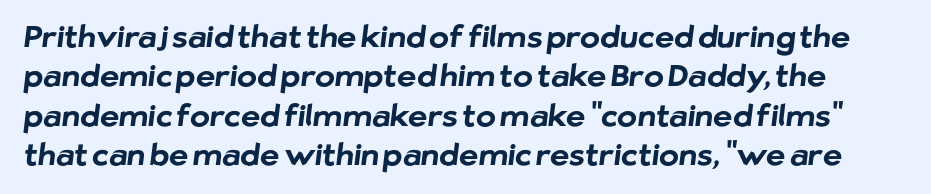
{"serif": "no", "bold": "yes", "weight": "bold", "width": "normal", "stroke_contrast": "low", "x_height": "medium", "monospaced": "no", "underline": "no", "line_spacing": "normal", "line_spacing_ratio": 1.31, "letter_spacing": "normal", "letter_spacing_em": 0.0, "glyph_px": 30}
